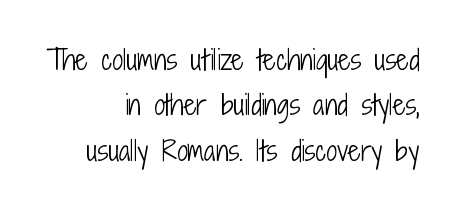
The image shows 27 px text type, upright; set right-aligned, normal line spacing (1.68x), normal letter spacing, not underlined.
